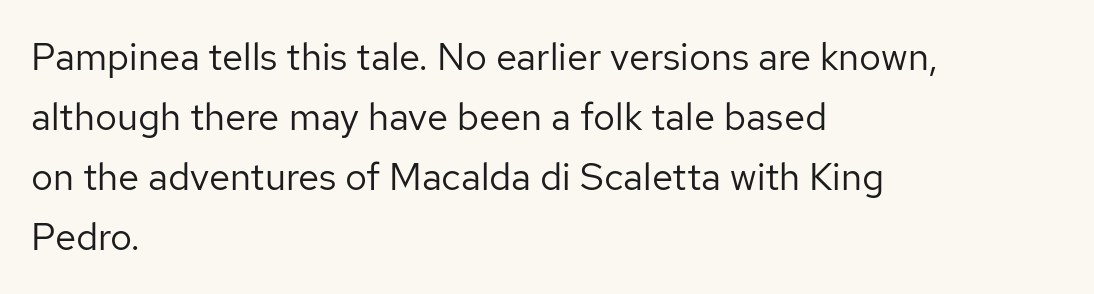
The image shows 38 px regular-weight sans-serif type, upright; set left-aligned, normal line spacing (1.58x), normal letter spacing, not underlined; low stroke contrast and a medium x-height.
